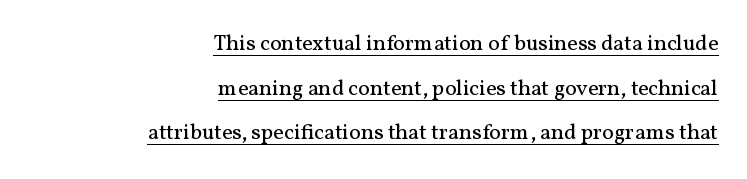
{"italic": "no", "bold": "no", "underline": "yes", "align": "right", "line_spacing": "loose", "line_spacing_ratio": 2.03, "letter_spacing": "normal", "letter_spacing_em": 0.0, "glyph_px": 22}
